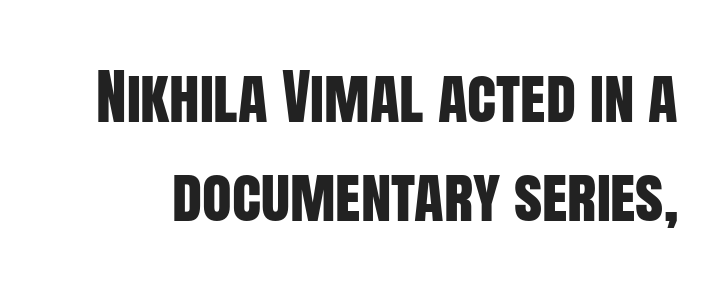
Q: Is the text italic (slanted)? A: No, it is upright.
Q: Is the typeface a serif or a sans-serif typeface? A: Sans-serif.
Q: Is the text underlined? A: No.
Q: Is the spacing between letters normal or unusually wide? A: Normal.
Q: Is the spacing between lines tight, normal or loose? A: Normal.
Q: Width (condensed, normal, or wide)? A: Condensed.
Q: Stroke contrast? A: Low.
Q: x-height? A: Large.
Q: Monospaced? A: No.
